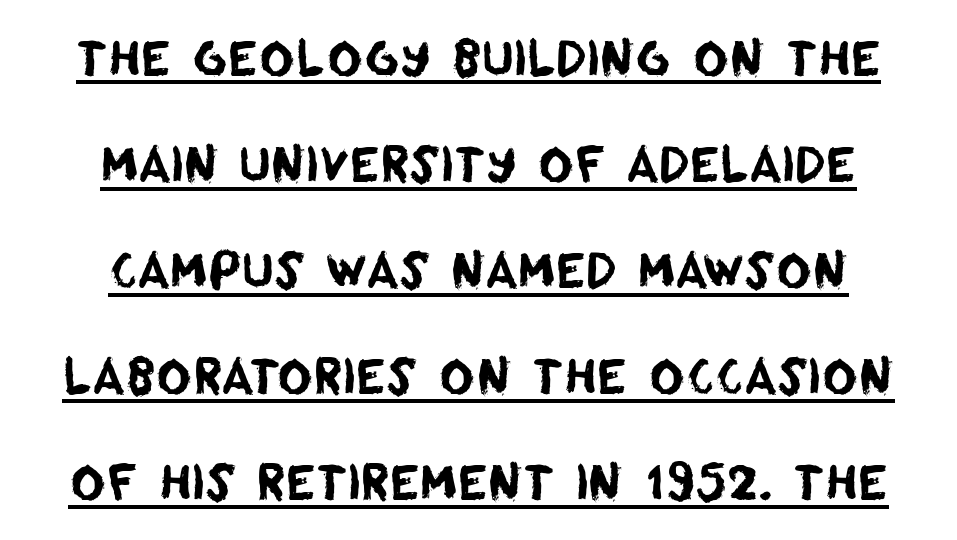
The image shows 48 px sans-serif type; set centered, loose line spacing (2.21x), normal letter spacing, underlined; low stroke contrast and a large x-height.
